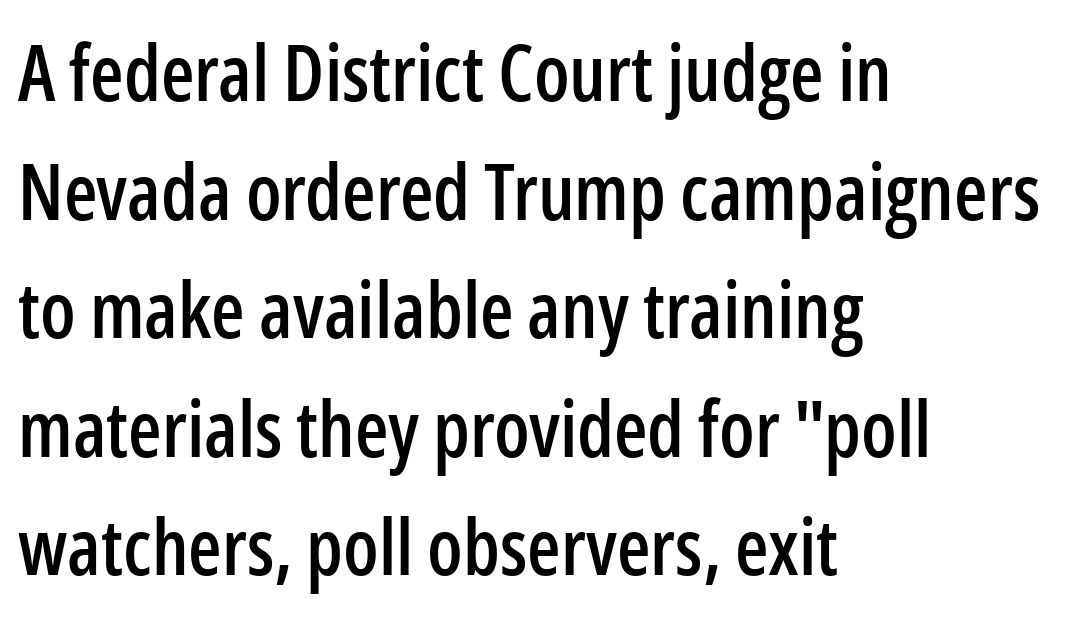
Q: Is the text italic (slanted)? A: No, it is upright.
Q: Is the typeface a serif or a sans-serif typeface? A: Sans-serif.
Q: Is the text underlined? A: No.
Q: How is the paragraph aligned? A: Left-aligned.
Q: Is the spacing between letters normal or unusually wide? A: Normal.
Q: Is the spacing between lines tight, normal or loose? A: Normal.
Q: Width (condensed, normal, or wide)? A: Condensed.
Q: Stroke contrast? A: Low.
Q: x-height? A: Medium.
Q: Monospaced? A: No.
